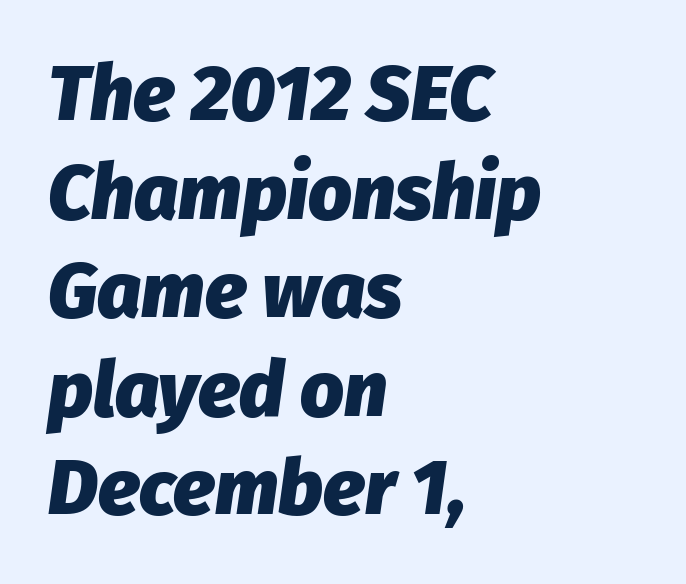
Q: Is the text bold? A: Yes.
Q: Is the text italic (slanted)? A: Yes, it leans right by about 8 degrees.
Q: Is the text underlined? A: No.
Q: How is the paragraph aligned? A: Left-aligned.
Q: Is the spacing between letters normal or unusually wide? A: Normal.
Q: Is the spacing between lines tight, normal or loose? A: Normal.
Q: Width (condensed, normal, or wide)? A: Normal.
Q: Stroke contrast? A: Low.
Q: x-height? A: Medium.
Q: Monospaced? A: No.
